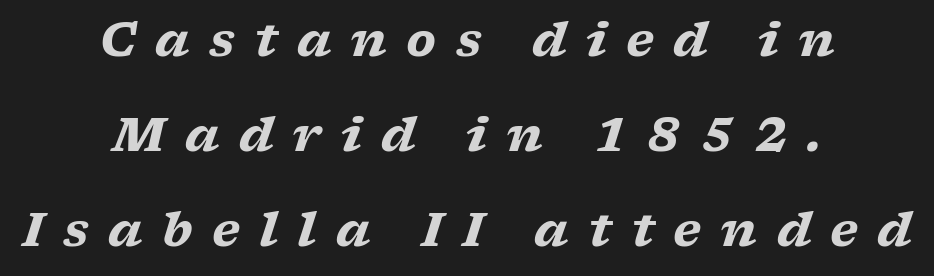
Q: Is the text bold? A: Yes.
Q: Is the text italic (slanted)? A: Yes, it leans right by about 17 degrees.
Q: Is the typeface a serif or a sans-serif typeface? A: Serif.
Q: Is the text underlined? A: No.
Q: How is the paragraph aligned? A: Centered.
Q: Is the spacing between letters normal or unusually wide? A: Unusually wide.
Q: Is the spacing between lines tight, normal or loose? A: Loose.
Q: Width (condensed, normal, or wide)? A: Wide.
Q: Stroke contrast? A: Low.
Q: x-height? A: Medium.
Q: Monospaced? A: No.
